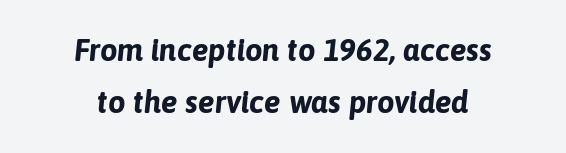
These words are printed bold, with thick strokes throughout. The rendering positions every line midway between the sides. Reading down the column, the eye jumps a familiar distance to each next line. No word sits above an underline. Yep, that's italic — everything's leaning. How are the letters spaced? Ordinarily, with no added tracking.
